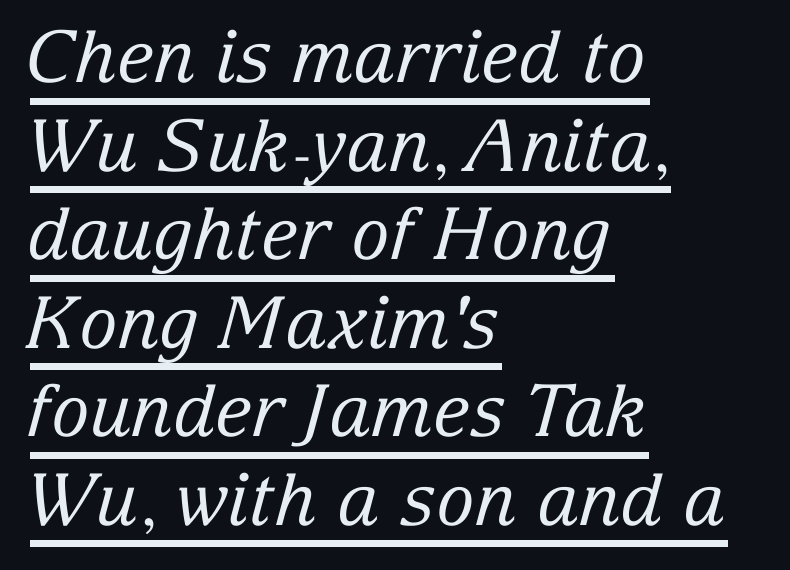
{"serif": "yes", "italic": "yes", "lean": "right", "slant_degrees": 15, "bold": "no", "weight": "regular", "width": "normal", "stroke_contrast": "low", "x_height": "medium", "monospaced": "no", "underline": "yes", "align": "left", "line_spacing_ratio": 1.23, "letter_spacing": "normal", "letter_spacing_em": 0.0, "glyph_px": 72}
